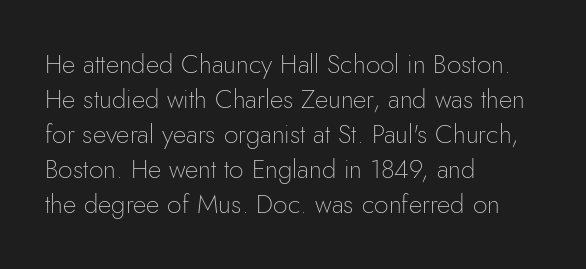
Q: Is the text bold? A: No.
Q: Is the text italic (slanted)? A: No, it is upright.
Q: Is the text underlined? A: No.
Q: How is the paragraph aligned? A: Left-aligned.
Q: Is the spacing between letters normal or unusually wide? A: Normal.
Q: Is the spacing between lines tight, normal or loose? A: Normal.
